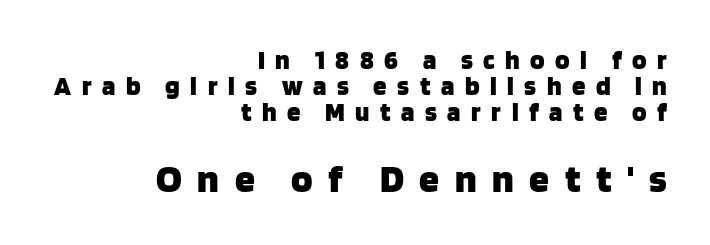
The block of text is dense from top to bottom, with scant space between rows. The rendering inserts visible extra space after every character. A bare baseline throughout the passage. What kind of face is this? One without serifs — a sans. Proportional: the letters do not fall into vertical columns.
